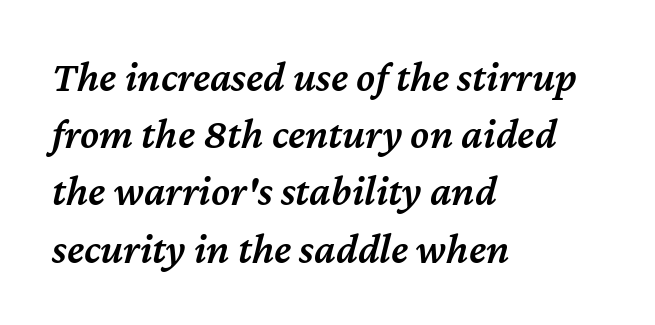
Q: Is the text bold? A: Semi-bold.
Q: Is the text italic (slanted)? A: Yes, it leans right by about 12 degrees.
Q: Is the text underlined? A: No.
Q: How is the paragraph aligned? A: Left-aligned.
Q: Is the spacing between letters normal or unusually wide? A: Normal.
Q: Is the spacing between lines tight, normal or loose? A: Normal.
Q: Width (condensed, normal, or wide)? A: Normal.
Q: Stroke contrast? A: Medium.
Q: x-height? A: Medium.
Q: Monospaced? A: No.
